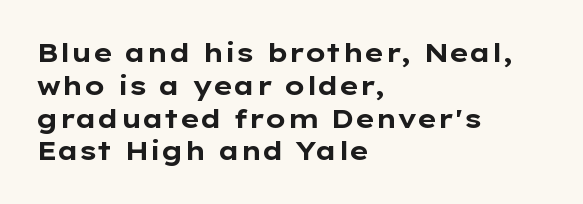
Reading down the column, the eye jumps a familiar distance to each next line. The passage shown is not underscored anywhere. Its strokes are broad and dark, the hallmark of bold type. Quick note: not italic, upright. Observe the ordinary spacing: letters are neighbours, not strangers. Line beginnings align vertically; line endings do not.
